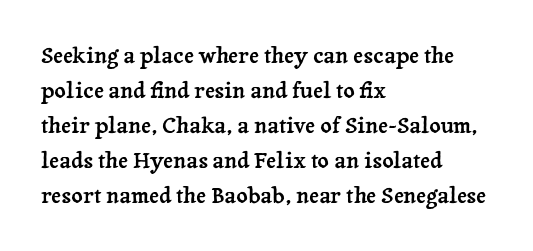
The vertical gap from one line to the next is medium. In terms of posture, this sample is upright. The ragged edge is on the right, which tells us the setting is flush left. Look at the tracking — it's just the regular setting, nothing added. Only glyphs here, with clear space below each row.
